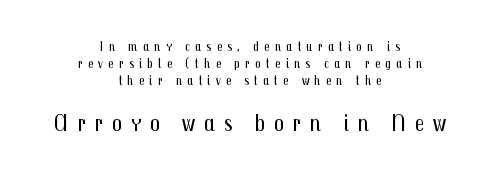
Line starts and ends both wander, symmetrically. Letter spacing: wide. This is not heavy type; no bold has been used. Size contrast runs from small at the top to large at the bottom.
